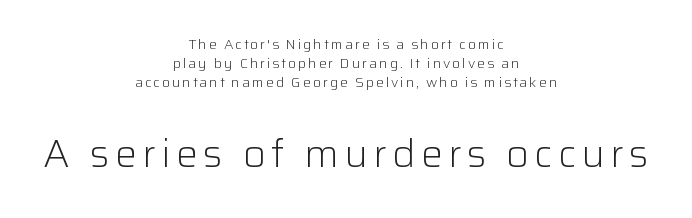
Q: Is the text bold? A: No.
Q: Is the text italic (slanted)? A: No, it is upright.
Q: Is the typeface a serif or a sans-serif typeface? A: Sans-serif.
Q: Is the text underlined? A: No.
Q: How is the paragraph aligned? A: Centered.
Q: Is the spacing between lines tight, normal or loose? A: Normal.
Q: Which block of text is set in a larger size, the first (top) or the second (bottom)? A: The second (bottom) one.
Q: Width (condensed, normal, or wide)? A: Normal.
Q: Stroke contrast? A: Low.
Q: x-height? A: Medium.
Q: Monospaced? A: No.
